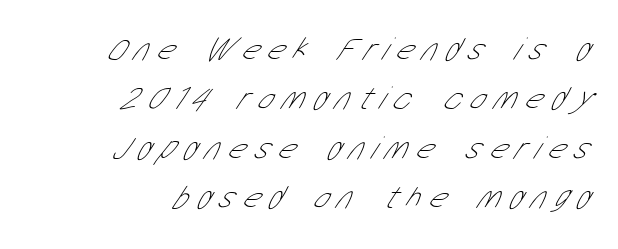
Q: Is the text bold? A: No.
Q: Is the typeface a serif or a sans-serif typeface? A: Sans-serif.
Q: Is the text underlined? A: No.
Q: How is the paragraph aligned? A: Right-aligned.
Q: Is the spacing between letters normal or unusually wide? A: Unusually wide.
Q: Is the spacing between lines tight, normal or loose? A: Normal.
Q: Width (condensed, normal, or wide)? A: Condensed.
Q: Stroke contrast? A: Low.
Q: x-height? A: Medium.
Q: Monospaced? A: No.
